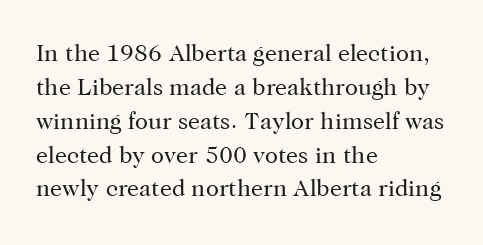
Q: Is the text bold? A: No.
Q: Is the text italic (slanted)? A: No, it is upright.
Q: Is the text underlined? A: No.
Q: How is the paragraph aligned? A: Left-aligned.
Q: Is the spacing between letters normal or unusually wide? A: Normal.
Q: Is the spacing between lines tight, normal or loose? A: Normal.
